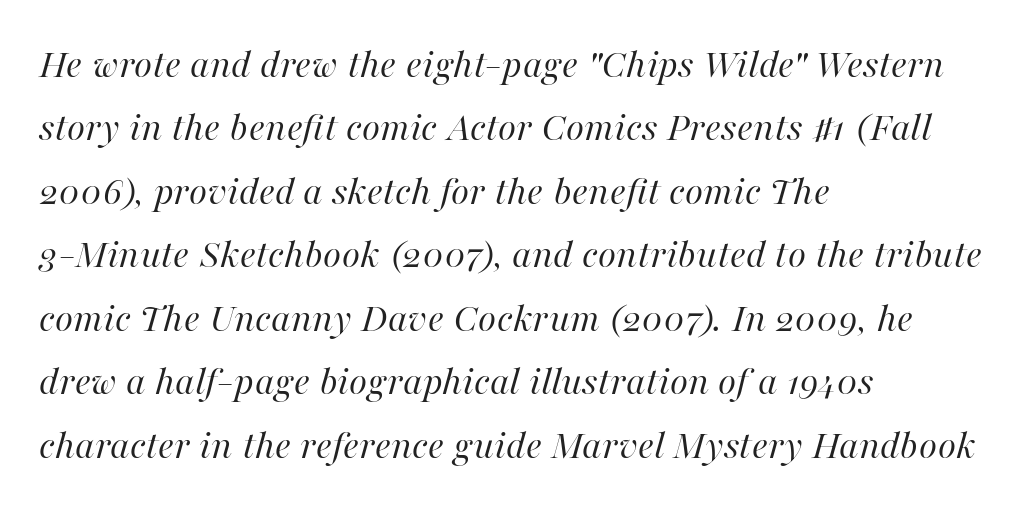
The image shows 42 px regular-weight type, italic (leaning right); set left-aligned, normal line spacing (1.51x), normal letter spacing, not underlined; high stroke contrast and a medium x-height.
